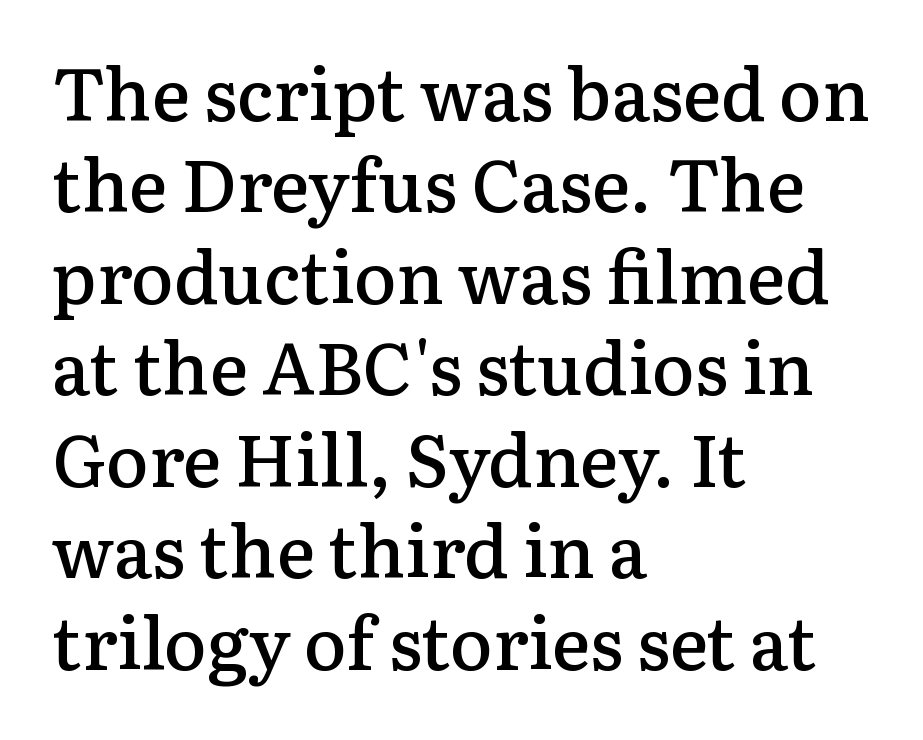
{"serif": "yes", "italic": "no", "bold": "semi", "weight": "semibold", "width": "normal", "stroke_contrast": "low", "x_height": "medium", "monospaced": "no", "underline": "no", "align": "left", "line_spacing": "normal", "line_spacing_ratio": 1.27, "letter_spacing": "normal", "letter_spacing_em": 0.0, "glyph_px": 72}
